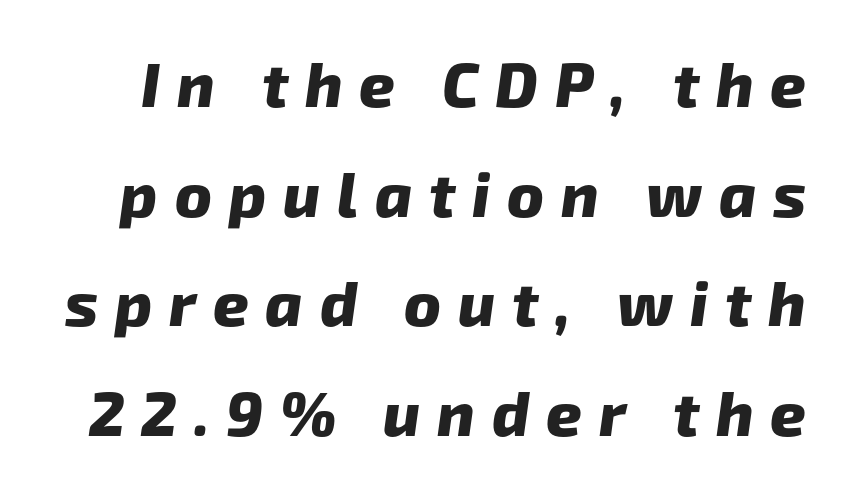
Decoration check: the copy has no underline. Font category for this specimen: sans-serif. Compared with typical body copy, the letter spacing here is much looser. Stroke thickness is high; the sample reads as a true bold. This sample has the flowing, uneven cadence of proportional lettering.
